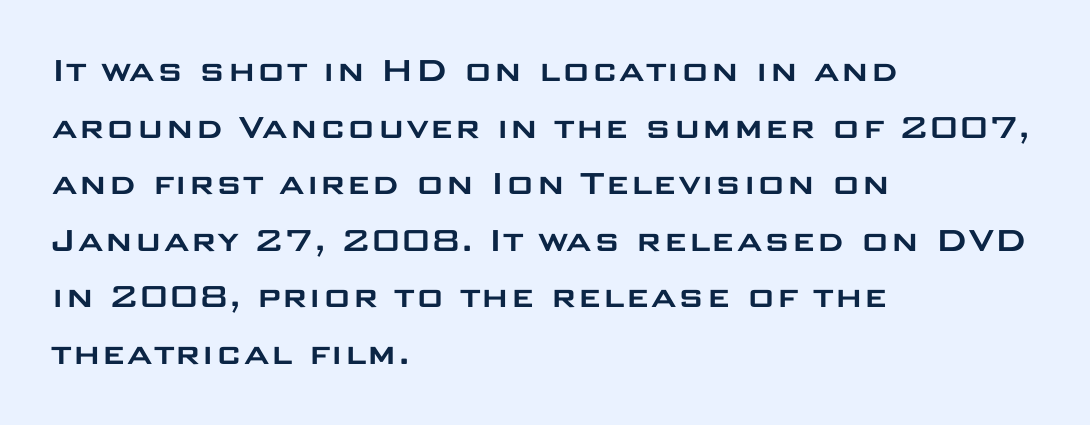
The image shows 39 px wide sans-serif type, upright; set left-aligned, normal line spacing (1.45x), normal letter spacing, not underlined; low stroke contrast and a large x-height.
